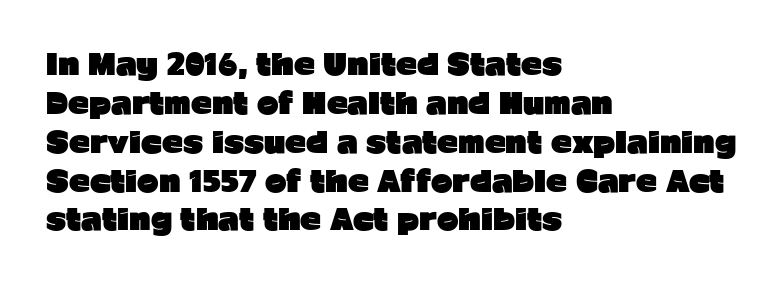
The image shows 29 px heavy sans-serif type, upright; set left-aligned, normal line spacing (1.34x), normal letter spacing, not underlined; low stroke contrast and a medium x-height.
